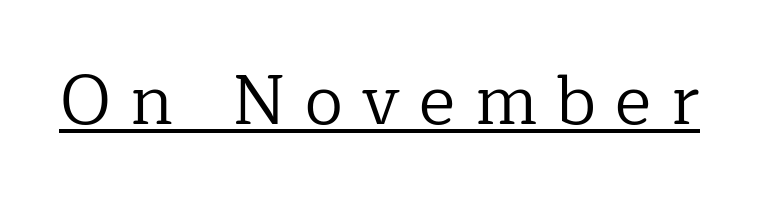
The image shows 69 px regular-weight serif type, upright; set unusually wide letter spacing (+0.28 em), underlined; low stroke contrast and a medium x-height.
